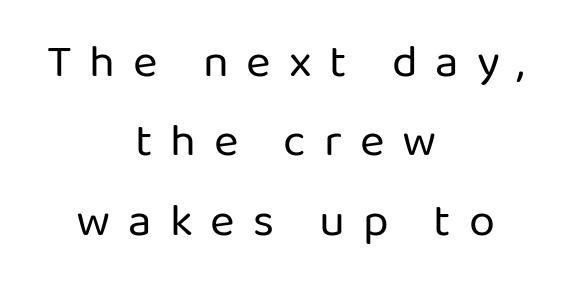
Characters remain perfectly vertical along every line. Compared with typical body copy, the letter spacing here is much looser. Summary of vertical rhythm: regular, with standard interline spacing. Do the characters align in a grid? No, the font is proportional.
